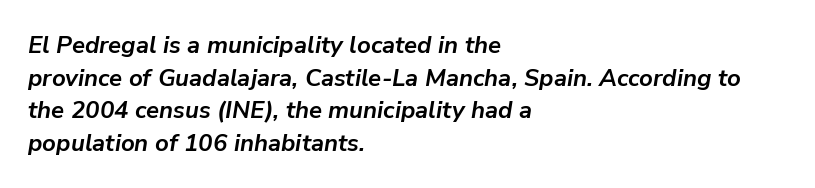
Q: Is the text bold? A: Yes.
Q: Is the text italic (slanted)? A: Yes, it leans right by about 9 degrees.
Q: Is the text underlined? A: No.
Q: How is the paragraph aligned? A: Left-aligned.
Q: Is the spacing between letters normal or unusually wide? A: Normal.
Q: Is the spacing between lines tight, normal or loose? A: Normal.
